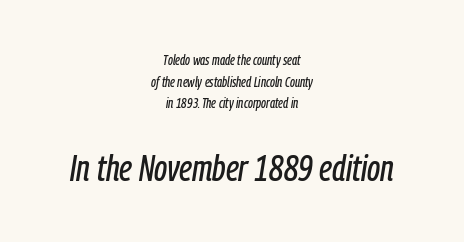
The image shows 37 px condensed type, italic (leaning right); set centered, normal line spacing (1.54x), normal letter spacing, not underlined; the second (bottom) block is 2.64x larger; low stroke contrast and a medium x-height.
